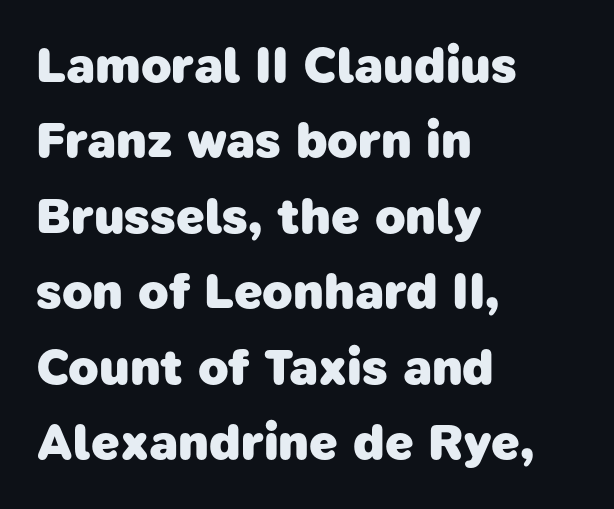
The image shows 50 px heavy sans-serif type; set left-aligned, normal line spacing (1.51x), normal letter spacing, not underlined; low stroke contrast and a medium x-height.
